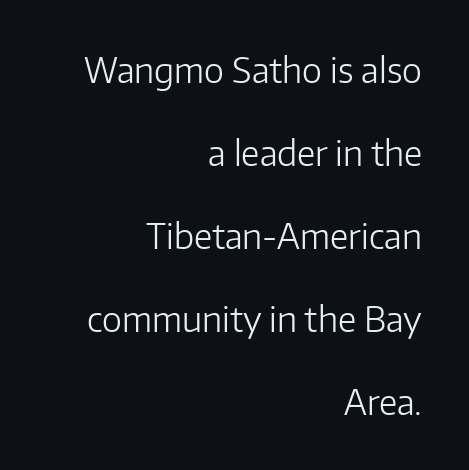
Tall strokes in this sample are plumb rather than angled. A typesetter would call this proportional, since set widths differ per character. Each new line begins a long way beneath the previous one. Type style note: lacks serifs.
